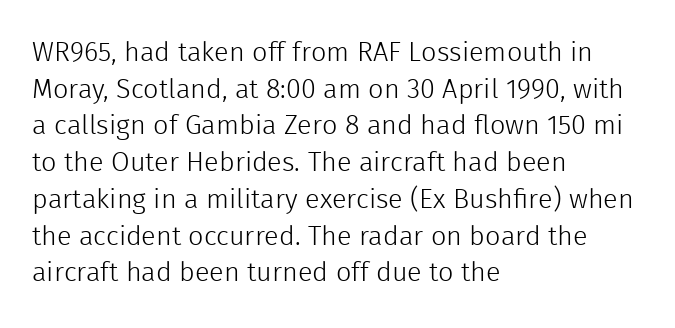
The image shows 27 px text type, upright; set left-aligned, normal line spacing (1.36x), normal letter spacing, not underlined.
